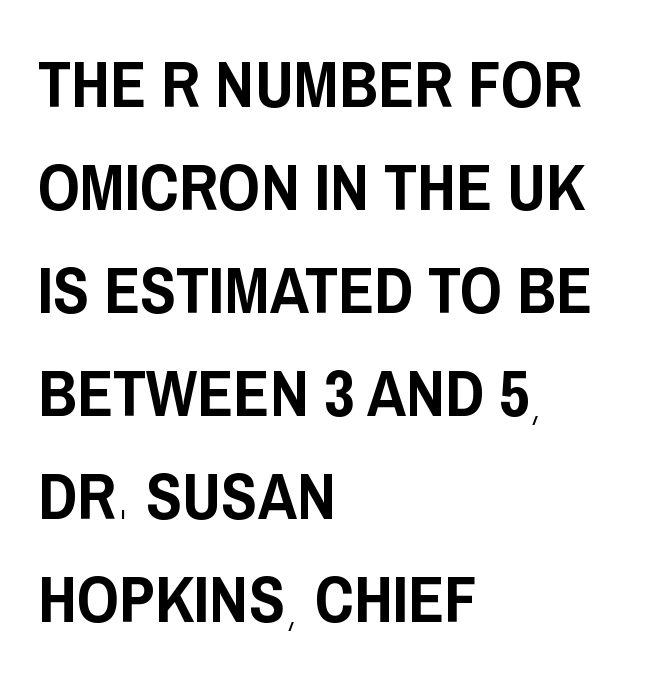
{"serif": "no", "italic": "no", "width": "condensed", "stroke_contrast": "low", "x_height": "large", "monospaced": "no", "underline": "no", "align": "left", "line_spacing": "normal", "line_spacing_ratio": 1.56, "letter_spacing": "normal", "letter_spacing_em": 0.0, "glyph_px": 66}
